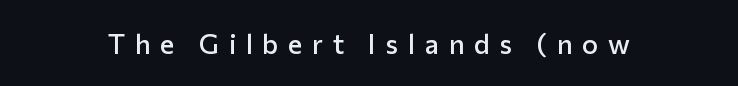
The image shows 27 px text type, upright; set unusually wide letter spacing (+0.36 em), not underlined.
